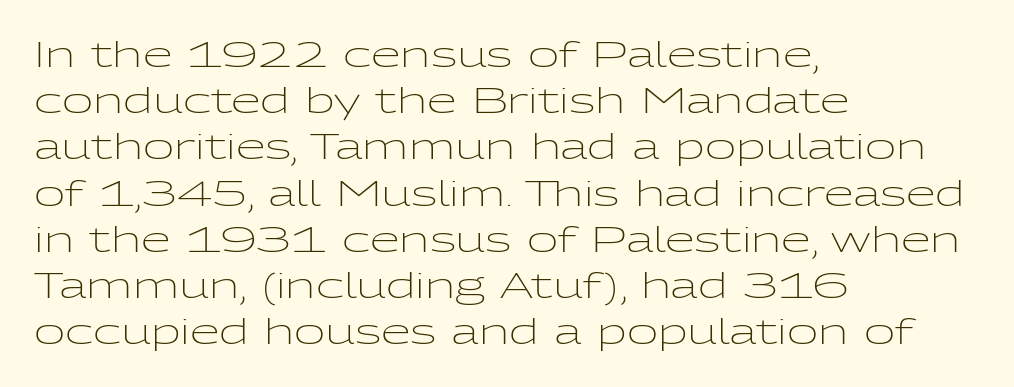
Is the letter spacing exaggerated? No — it looks like the ordinary default. The type sits square on the baseline with zero lean. The designer went with a sans here, leaving each stem footless. A typesetter would call this proportional, since set widths differ per character. Regular leading. This reads as an unemphasized weight, regular at the heaviest.
